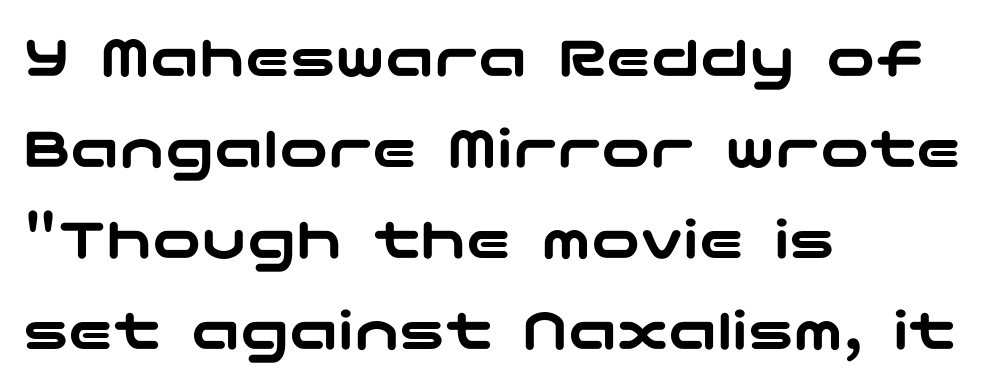
{"serif": "no", "italic": "no", "width": "wide", "stroke_contrast": "low", "x_height": "medium", "underline": "no", "align": "left", "line_spacing": "normal", "line_spacing_ratio": 1.49, "letter_spacing": "normal", "letter_spacing_em": 0.0, "glyph_px": 61}
